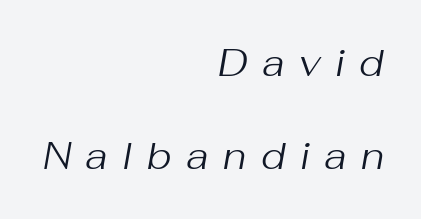
You can tell it's italic because the verticals aren't actually vertical. The strokes are not fattened; the text isn't bold. Check under the words: just untouched page. This sample has the flowing, uneven cadence of proportional lettering. What's the leading like? Stretched, with rows far apart. If you drew a ruler down the right edge, every line would touch it.
